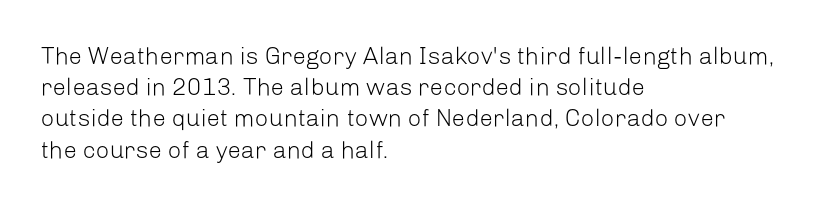
The image shows 24 px text type, upright; set left-aligned, normal line spacing (1.3x), normal letter spacing, not underlined.
